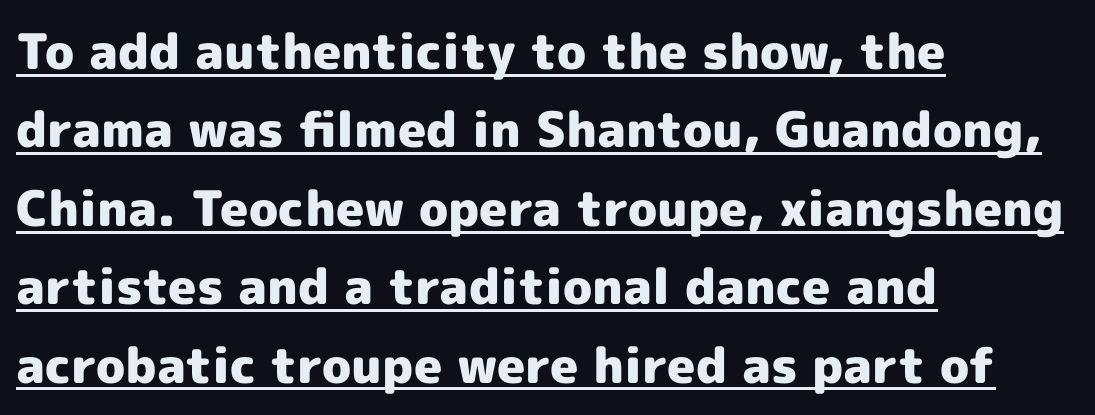
Check the space under the baseline: a stroke is drawn there. How would I describe the line gaps? Plain and ordinary. When letters stand straight like this, we call the style roman or upright. Serif or sans? Sans — the stroke terminals are bare. Does the copy run flush right? No — it runs flush left.
